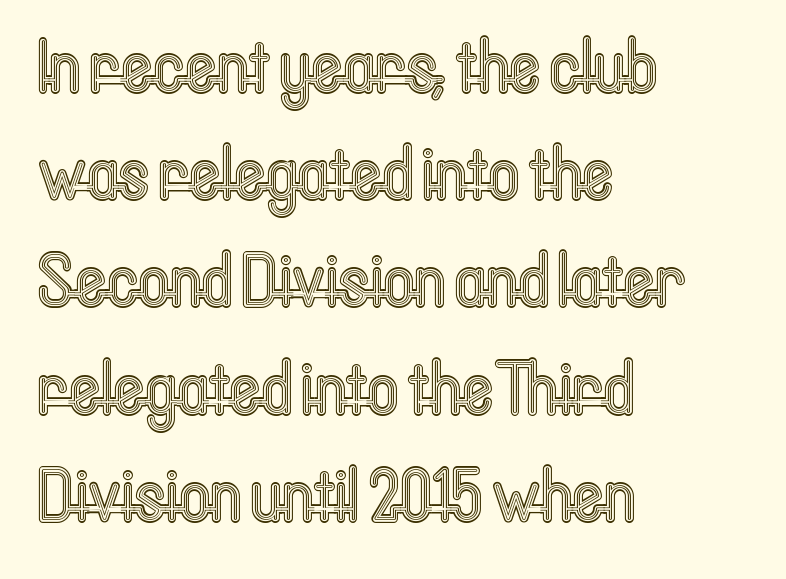
{"italic": "no", "width": "condensed", "x_height": "medium", "monospaced": "no", "underline": "no", "align": "left", "line_spacing": "normal", "line_spacing_ratio": 1.43, "letter_spacing": "normal", "letter_spacing_em": 0.0, "glyph_px": 75}
